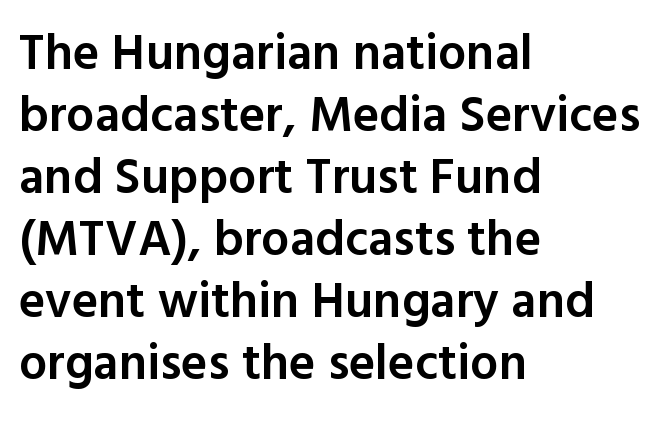
Q: Is the text bold? A: Semi-bold.
Q: Is the text italic (slanted)? A: No, it is upright.
Q: Is the typeface a serif or a sans-serif typeface? A: Sans-serif.
Q: Is the text underlined? A: No.
Q: How is the paragraph aligned? A: Left-aligned.
Q: Is the spacing between letters normal or unusually wide? A: Normal.
Q: Width (condensed, normal, or wide)? A: Normal.
Q: x-height? A: Medium.
Q: Monospaced? A: No.
